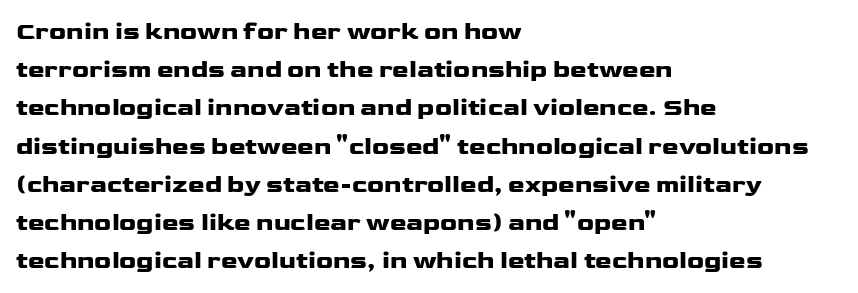
Q: Is the text bold? A: Yes.
Q: Is the text italic (slanted)? A: No, it is upright.
Q: Is the text underlined? A: No.
Q: How is the paragraph aligned? A: Left-aligned.
Q: Is the spacing between letters normal or unusually wide? A: Normal.
Q: Is the spacing between lines tight, normal or loose? A: Normal.
